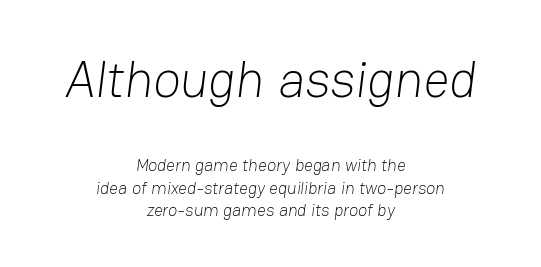
{"serif": "no", "bold": "no", "weight": "light", "width": "normal", "stroke_contrast": "low", "x_height": "medium", "monospaced": "no", "underline": "no", "align": "center", "line_spacing": "normal", "line_spacing_ratio": 1.32, "letter_spacing": "normal", "letter_spacing_em": 0.0, "larger_block": "first", "size_ratio": 3.0, "glyph_px": 51}
